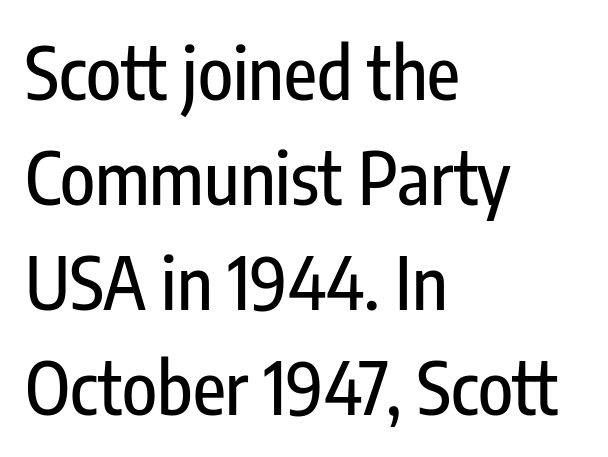
The image shows 72 px condensed sans-serif type, upright; set left-aligned, normal line spacing (1.46x), normal letter spacing, not underlined; low stroke contrast and a medium x-height.
